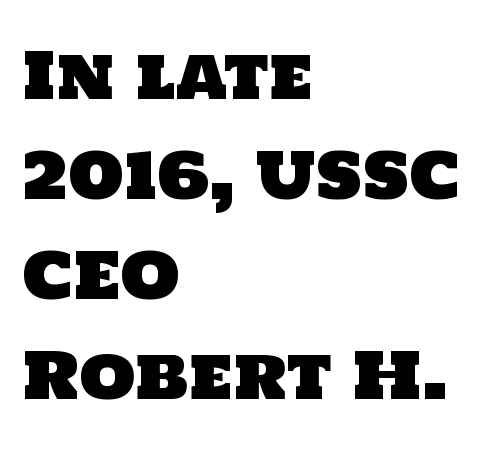
{"serif": "no", "width": "normal", "stroke_contrast": "low", "x_height": "large", "monospaced": "no", "underline": "no", "align": "left", "line_spacing": "normal", "line_spacing_ratio": 1.56, "letter_spacing": "normal", "letter_spacing_em": 0.0, "glyph_px": 64}
